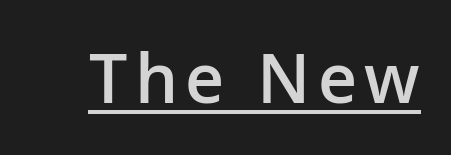
{"serif": "no", "italic": "no", "bold": "semi", "weight": "semibold", "width": "normal", "stroke_contrast": "low", "x_height": "medium", "monospaced": "no", "underline": "yes", "glyph_px": 68}
